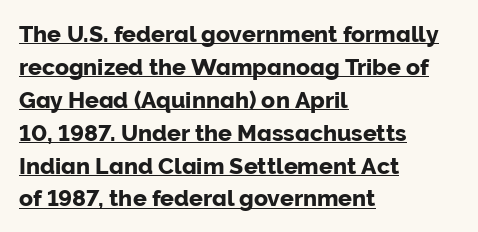
Vertically, the passage feels balanced, rows spaced as you'd expect. This sample uses an upright cut, with every glyph sitting square on the baseline. Beneath each row of characters lies a ruled line. Tracking here is standard; glyphs follow each other at the usual distance. Typeset ragged right — the left edge is the straight one.
